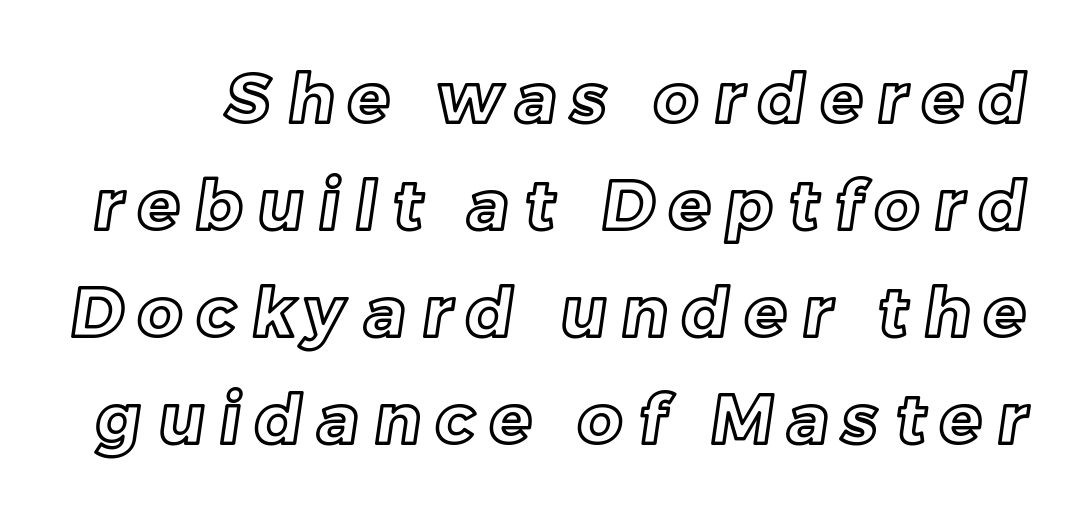
{"width": "normal", "x_height": "medium", "monospaced": "no", "underline": "no", "line_spacing": "normal", "line_spacing_ratio": 1.55, "letter_spacing": "wide", "letter_spacing_em": 0.22, "glyph_px": 69}
